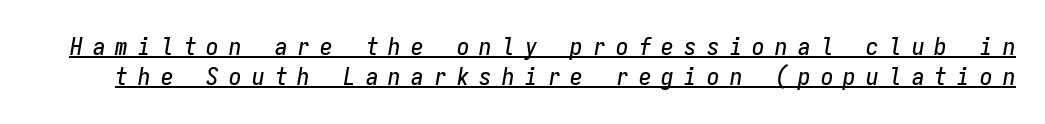
Q: Is the text italic (slanted)? A: Yes, it leans right by about 9 degrees.
Q: Is the text underlined? A: Yes.
Q: Is the spacing between letters normal or unusually wide? A: Unusually wide.
